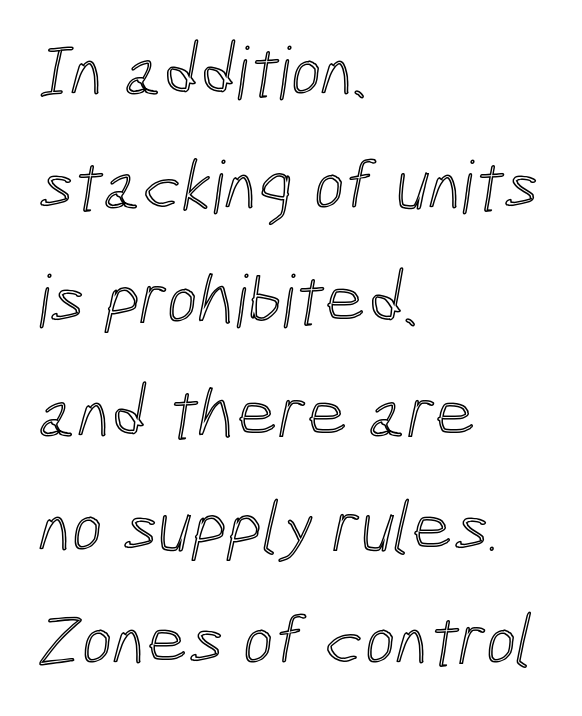
Q: Is the text underlined? A: No.
Q: How is the paragraph aligned? A: Left-aligned.
Q: Is the spacing between letters normal or unusually wide? A: Normal.
Q: Is the spacing between lines tight, normal or loose? A: Normal.
Q: Width (condensed, normal, or wide)? A: Condensed.
Q: x-height? A: Medium.
Q: Monospaced? A: No.
